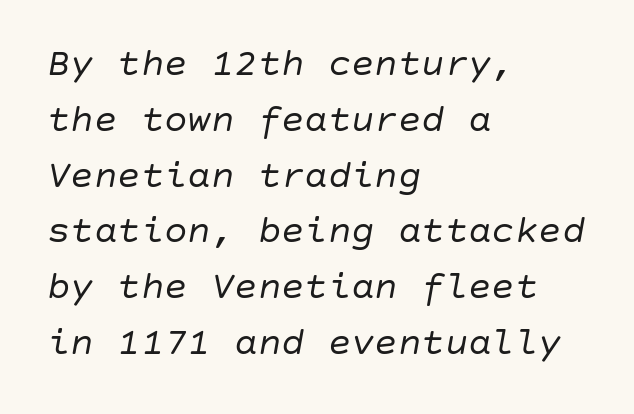
Tracking value appears to be zero — textbook default spacing. Check the space under the baseline: it is left empty. Line spacing here is normal. No heavy texture on the line: the type isn't bold.
